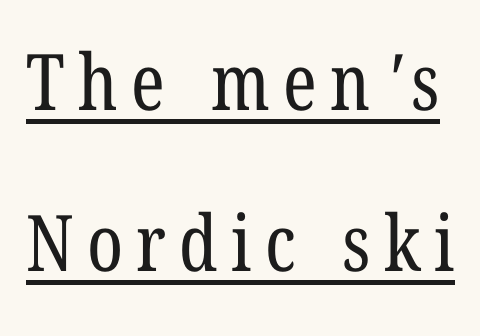
Caption: face not bold, strokes unweighted. Does a line run under the words? Yes, clearly. What's the leading like? Stretched, with rows far apart. A typesetter would call this proportional, since set widths differ per character. This sample uses a serif face.
